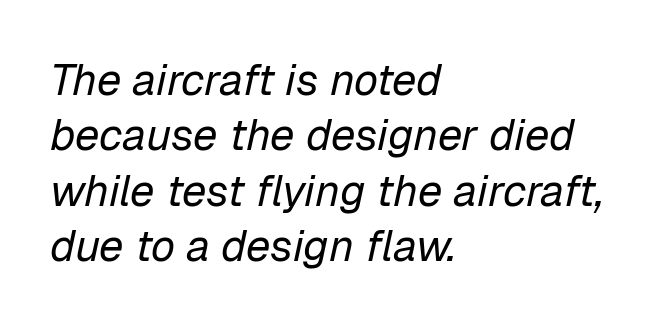
{"italic": "yes", "lean": "right", "slant_degrees": 12, "bold": "no", "weight": "regular", "width": "normal", "stroke_contrast": "low", "x_height": "medium", "monospaced": "no", "underline": "no", "align": "left", "line_spacing": "normal", "line_spacing_ratio": 1.26, "letter_spacing": "normal", "letter_spacing_em": 0.0, "glyph_px": 44}
